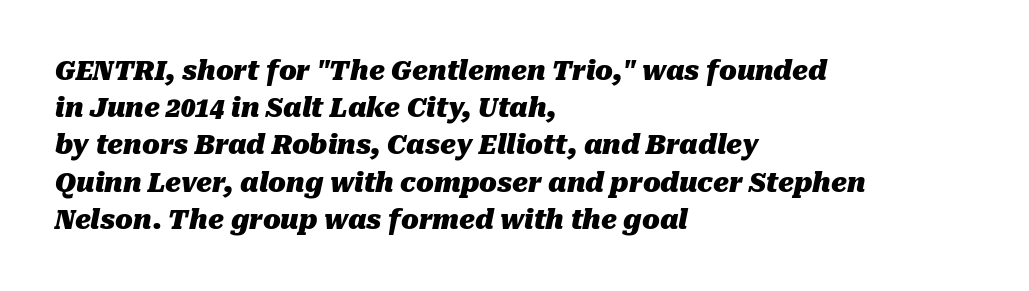
The image shows 26 px bold type, italic (leaning right); set left-aligned, normal line spacing (1.43x), normal letter spacing, not underlined.
